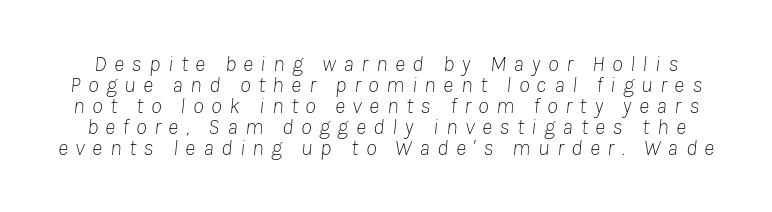
{"italic": "yes", "lean": "right", "slant_degrees": 8, "bold": "no", "underline": "no", "line_spacing": "tight", "line_spacing_ratio": 0.96, "letter_spacing": "wide", "letter_spacing_em": 0.34, "glyph_px": 22}
